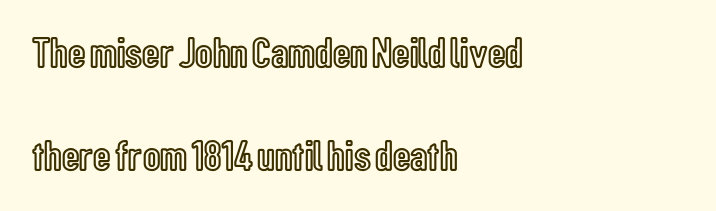
{"italic": "no", "width": "condensed", "x_height": "medium", "monospaced": "no", "underline": "no", "align": "left", "line_spacing": "loose", "line_spacing_ratio": 2.39, "letter_spacing": "normal", "letter_spacing_em": 0.0, "glyph_px": 43}
